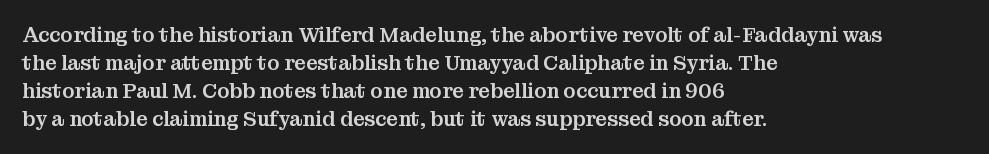
{"italic": "no", "underline": "no", "align": "left", "line_spacing": "normal", "line_spacing_ratio": 1.4, "letter_spacing": "normal", "letter_spacing_em": 0.0, "glyph_px": 20}
